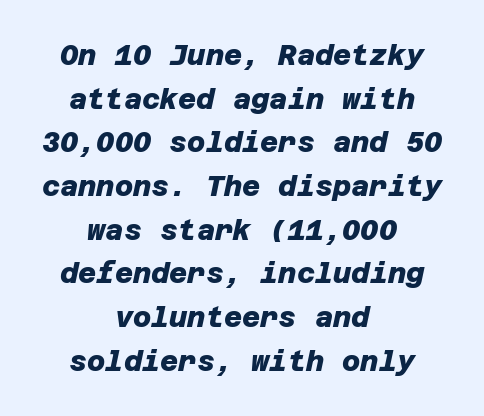
Q: Is the text bold? A: Yes.
Q: Is the typeface a serif or a sans-serif typeface? A: Sans-serif.
Q: Is the text underlined? A: No.
Q: How is the paragraph aligned? A: Centered.
Q: Is the spacing between letters normal or unusually wide? A: Normal.
Q: Is the spacing between lines tight, normal or loose? A: Normal.
Q: Width (condensed, normal, or wide)? A: Normal.
Q: Stroke contrast? A: Low.
Q: x-height? A: Large.
